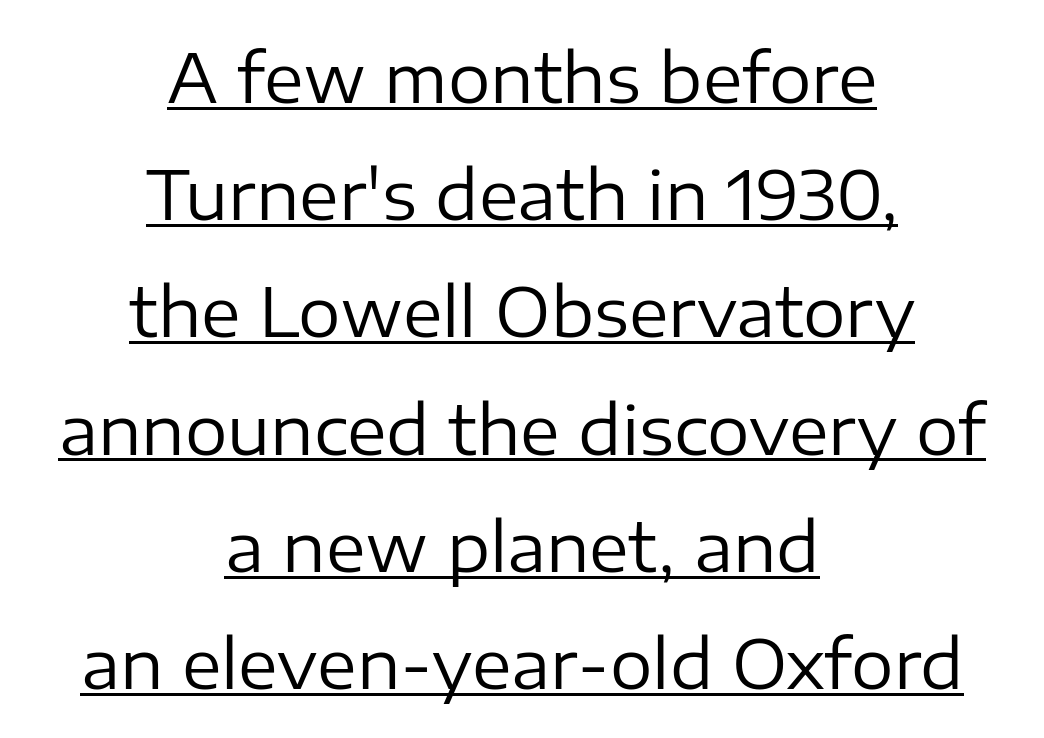
Q: Is the text bold? A: No.
Q: Is the text italic (slanted)? A: No, it is upright.
Q: Is the typeface a serif or a sans-serif typeface? A: Sans-serif.
Q: Is the text underlined? A: Yes.
Q: How is the paragraph aligned? A: Centered.
Q: Is the spacing between letters normal or unusually wide? A: Normal.
Q: Width (condensed, normal, or wide)? A: Normal.
Q: Stroke contrast? A: Low.
Q: x-height? A: Medium.
Q: Monospaced? A: No.
